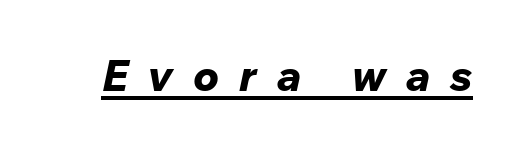
{"italic": "yes", "lean": "right", "slant_degrees": 12, "bold": "yes", "weight": "bold", "width": "normal", "stroke_contrast": "low", "x_height": "medium", "monospaced": "no", "underline": "yes", "letter_spacing": "wide", "letter_spacing_em": 0.47, "glyph_px": 43}
